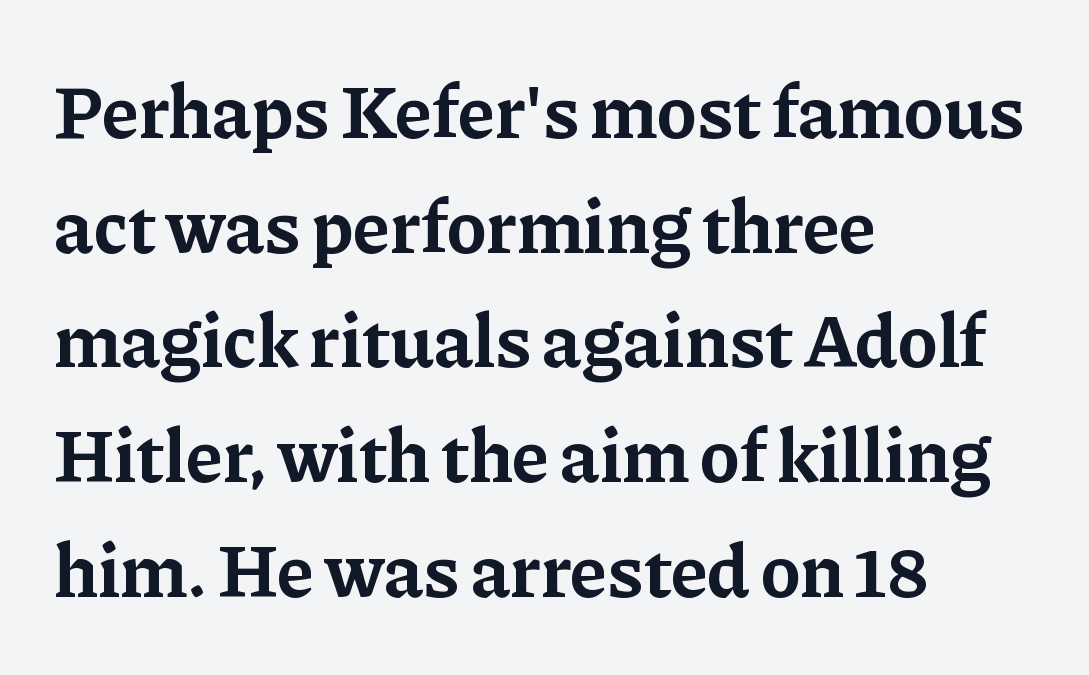
{"serif": "yes", "italic": "no", "bold": "yes", "weight": "bold", "width": "normal", "stroke_contrast": "low", "x_height": "medium", "monospaced": "no", "underline": "no", "align": "left", "line_spacing": "normal", "line_spacing_ratio": 1.53, "letter_spacing": "normal", "letter_spacing_em": 0.0, "glyph_px": 75}
